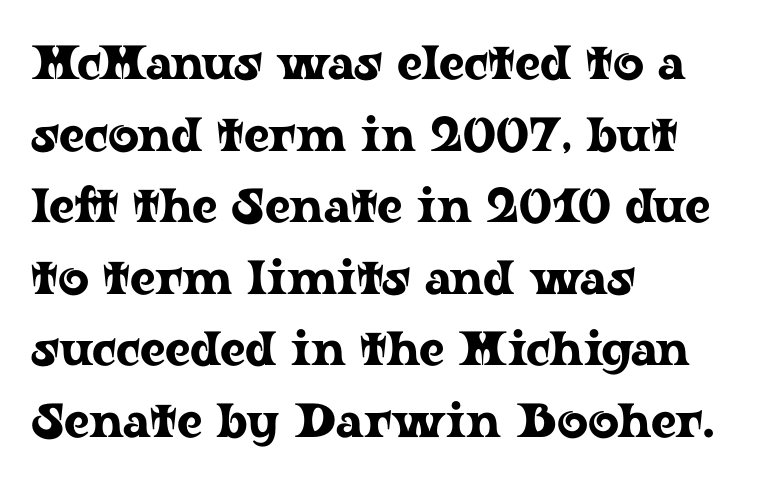
Q: Is the text italic (slanted)? A: No, it is upright.
Q: Is the typeface a serif or a sans-serif typeface? A: Serif.
Q: Is the text underlined? A: No.
Q: How is the paragraph aligned? A: Left-aligned.
Q: Is the spacing between letters normal or unusually wide? A: Normal.
Q: Is the spacing between lines tight, normal or loose? A: Normal.
Q: Width (condensed, normal, or wide)? A: Wide.
Q: Stroke contrast? A: Low.
Q: x-height? A: Medium.
Q: Monospaced? A: No.
